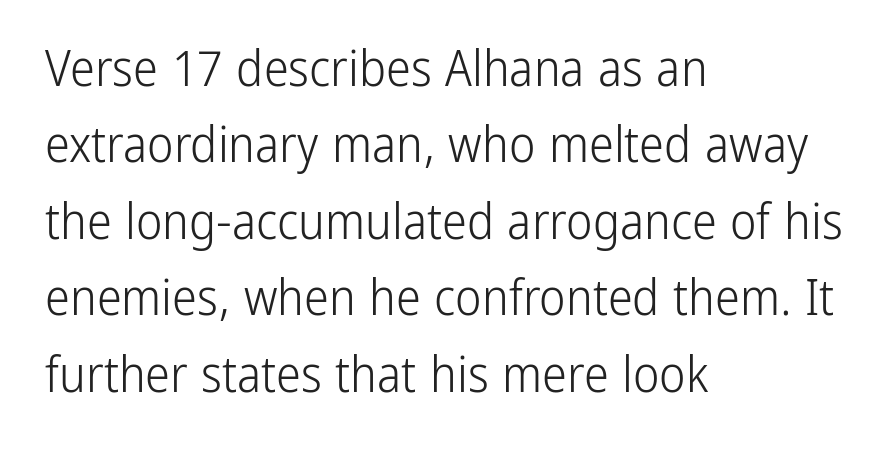
The image shows 50 px light, condensed sans-serif type, upright; set left-aligned, normal line spacing (1.53x), normal letter spacing, not underlined; low stroke contrast and a medium x-height.
